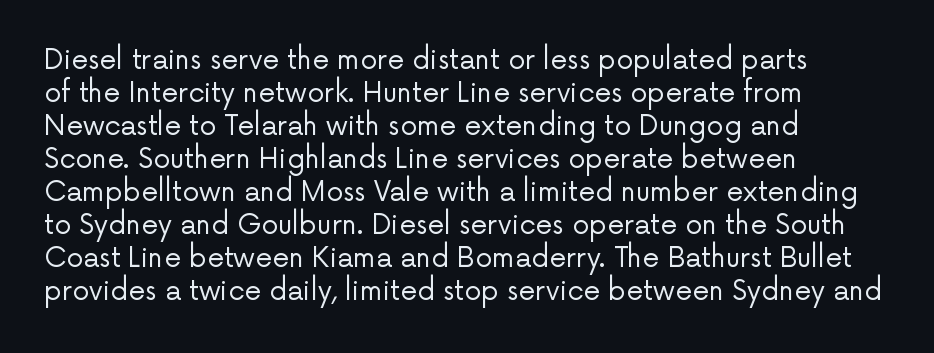
The type sits square on the baseline with zero lean. All the whitespace from short lines collects on the right. Students, note that the glyphs here touch the page at normal intervals. Weight class: somewhere from thin through regular. The foot of each line stays bare and open.
